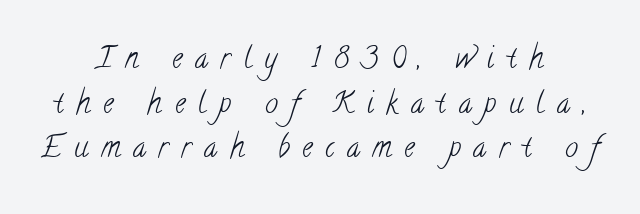
Q: Is the text bold? A: No.
Q: Is the typeface a serif or a sans-serif typeface? A: Serif.
Q: Is the text underlined? A: No.
Q: How is the paragraph aligned? A: Centered.
Q: Is the spacing between letters normal or unusually wide? A: Unusually wide.
Q: Is the spacing between lines tight, normal or loose? A: Normal.
Q: Width (condensed, normal, or wide)? A: Condensed.
Q: Stroke contrast? A: Low.
Q: x-height? A: Small.
Q: Monospaced? A: No.
